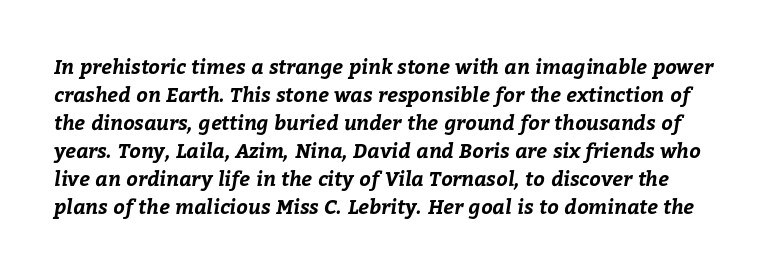
{"bold": "yes", "underline": "no", "line_spacing": "normal", "line_spacing_ratio": 1.4, "letter_spacing": "normal", "letter_spacing_em": 0.0, "glyph_px": 20}
